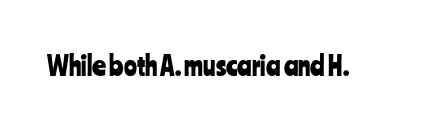
This rendering leaves character spacing at its baseline value. Has an underline been added? It has not. No italicization has been applied; the sample stays upright.
